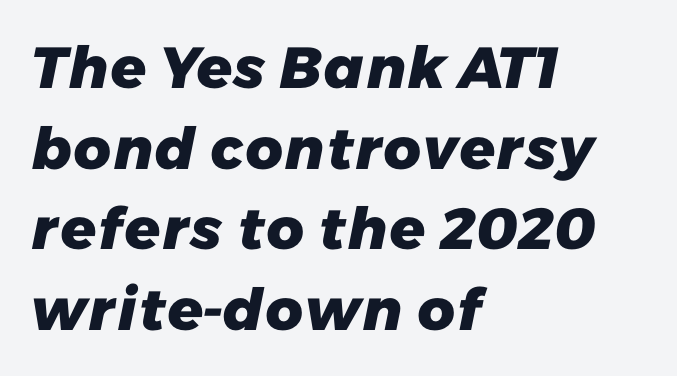
The image shows 58 px heavy sans-serif type; set left-aligned, normal line spacing (1.39x), normal letter spacing, not underlined; low stroke contrast and a medium x-height.
